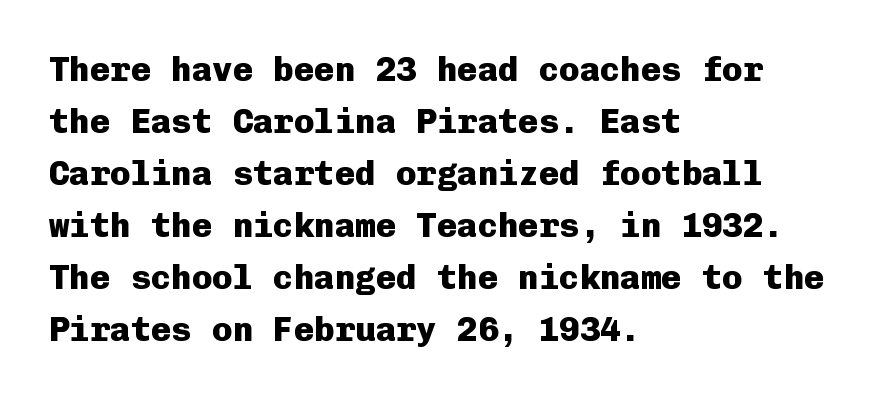
{"serif": "no", "italic": "no", "bold": "yes", "weight": "heavy", "width": "normal", "stroke_contrast": "low", "x_height": "medium", "monospaced": "yes", "underline": "no", "align": "left", "line_spacing": "normal", "line_spacing_ratio": 1.53, "letter_spacing": "normal", "letter_spacing_em": 0.0, "glyph_px": 34}
